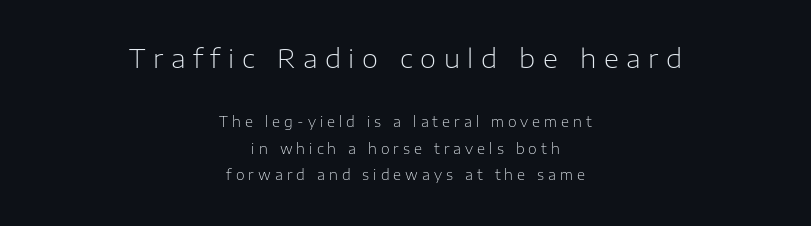
The rendering positions every line midway between the sides. Descender tails drop into unmarked territory. Substantial extra tracking has been applied to these lines. This reads as an unemphasized weight, regular at the heaviest.
